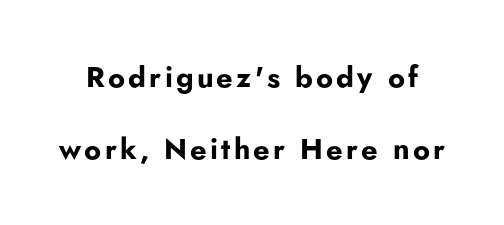
The face used here is a sans, in the tradition of grotesques and geometrics. Plain, unruled lines of type. The leading is generous, giving the passage an open texture. Weight check: bold — yes, fully. You could not count columns in this text — the font is proportionally spaced. The axis of the letterforms is exactly vertical.
